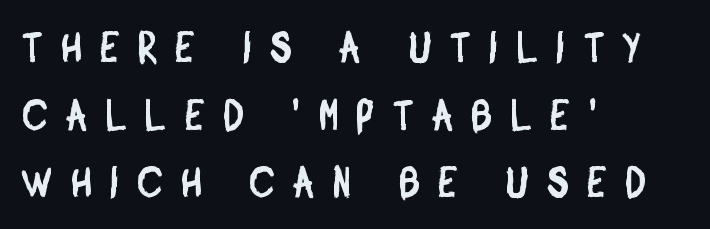
{"serif": "no", "width": "condensed", "stroke_contrast": "low", "x_height": "large", "monospaced": "no", "underline": "no", "align": "left", "line_spacing": "normal", "line_spacing_ratio": 1.61, "letter_spacing": "wide", "letter_spacing_em": 0.45, "glyph_px": 42}
